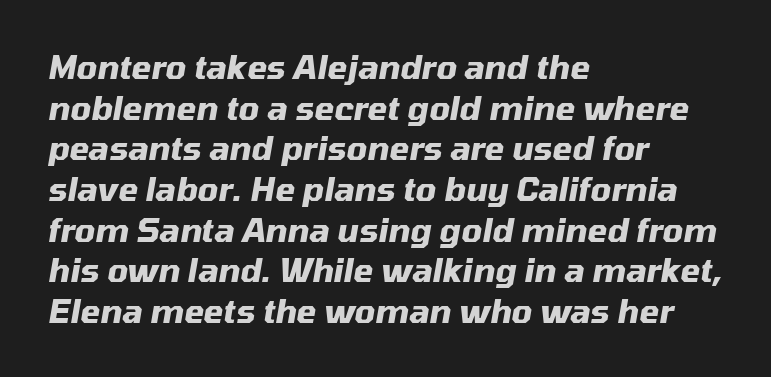
Q: Is the text bold? A: Yes.
Q: Is the text italic (slanted)? A: Yes, it leans right by about 10 degrees.
Q: Is the text underlined? A: No.
Q: How is the paragraph aligned? A: Left-aligned.
Q: Is the spacing between letters normal or unusually wide? A: Normal.
Q: Is the spacing between lines tight, normal or loose? A: Normal.
Q: Width (condensed, normal, or wide)? A: Normal.
Q: Stroke contrast? A: Medium.
Q: x-height? A: Medium.
Q: Monospaced? A: No.
